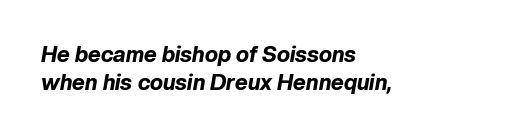
No word sits above an underline. Thick stems and heavy bowls — unmistakably bold. The text carries the slant typical of an italic or oblique font. All the whitespace from short lines collects on the right. The type is set solid horizontally, with unmodified tracking.
